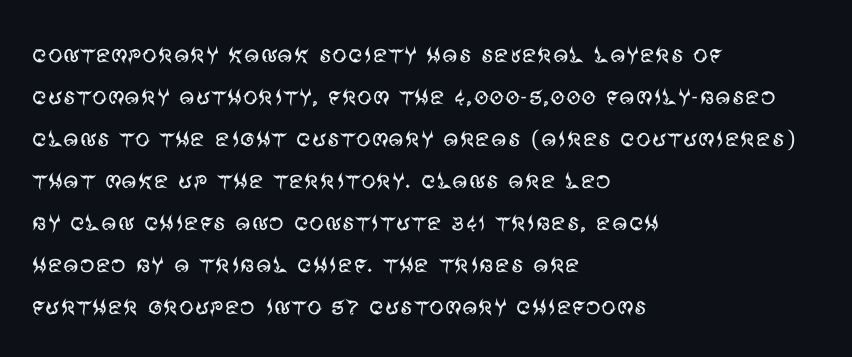
Q: Is the text bold? A: No.
Q: Is the text italic (slanted)? A: No, it is upright.
Q: Is the typeface a serif or a sans-serif typeface? A: Sans-serif.
Q: Is the text underlined? A: No.
Q: How is the paragraph aligned? A: Left-aligned.
Q: Is the spacing between letters normal or unusually wide? A: Normal.
Q: Is the spacing between lines tight, normal or loose? A: Normal.
Q: Width (condensed, normal, or wide)? A: Normal.
Q: Stroke contrast? A: Medium.
Q: x-height? A: Large.
Q: Monospaced? A: No.
